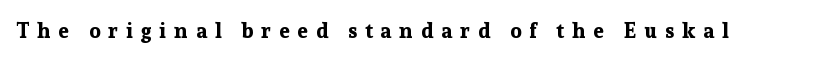
{"italic": "no", "bold": "yes", "underline": "no", "letter_spacing": "wide", "letter_spacing_em": 0.38, "glyph_px": 21}
